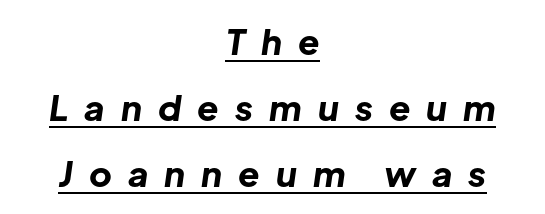
This rendering features underlined lettering. Short note: letters widely spaced. Compared with ordinary roman type, these characters are visibly tilted. Both edges are ragged and mirror each other, which tells us the setting is centered. Here the designer chose a conventional face with non-uniform glyph widths. The passage shown is emphatically bold.
